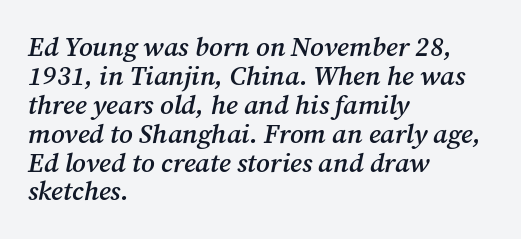
The image shows 27 px text type, italic (leaning right); set left-aligned, tight line spacing (1.07x), normal letter spacing, not underlined.
